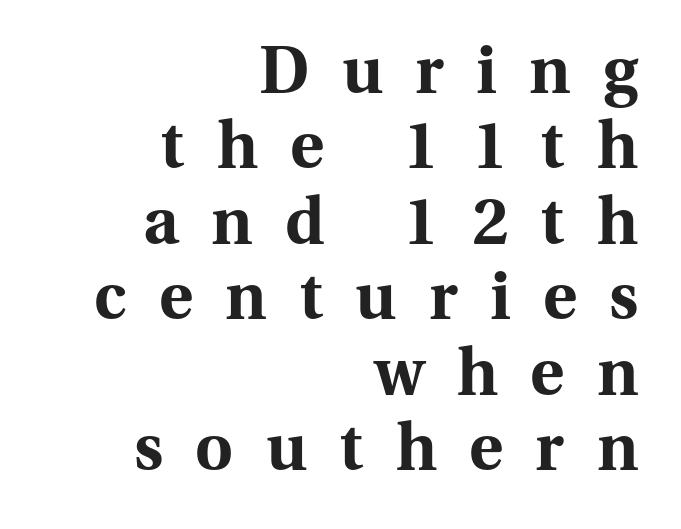
The image shows 65 px bold serif type, upright; set right-aligned, line spacing 1.16x, unusually wide letter spacing (+0.5 em), not underlined; medium stroke contrast and a medium x-height.
